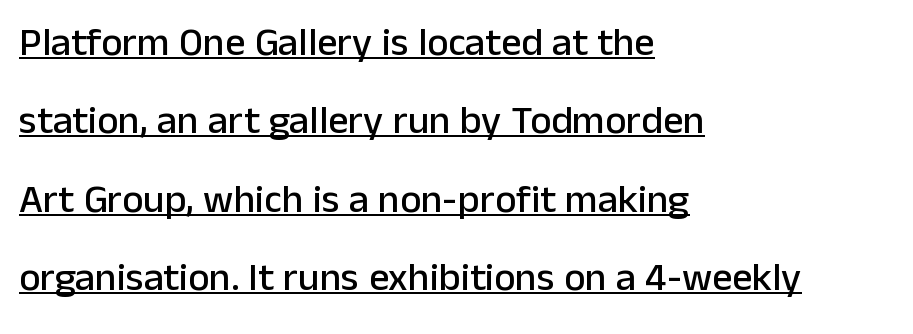
{"serif": "no", "italic": "no", "width": "normal", "stroke_contrast": "low", "x_height": "medium", "monospaced": "no", "underline": "yes", "align": "left", "line_spacing": "loose", "line_spacing_ratio": 1.96, "letter_spacing": "normal", "letter_spacing_em": 0.0, "glyph_px": 40}
